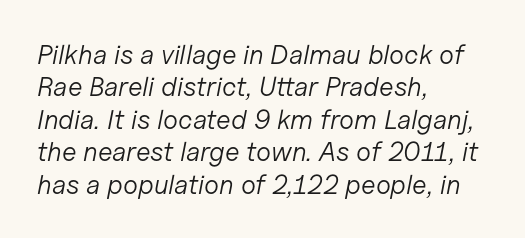
{"italic": "yes", "lean": "right", "slant_degrees": 11, "bold": "no", "underline": "no", "align": "left", "line_spacing_ratio": 1.2, "letter_spacing": "normal", "letter_spacing_em": 0.0, "glyph_px": 27}
